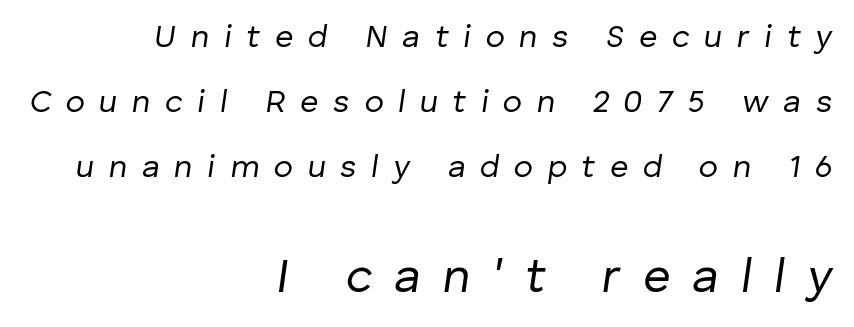
Q: Is the text bold? A: No.
Q: Is the text italic (slanted)? A: Yes, it leans right by about 8 degrees.
Q: Is the text underlined? A: No.
Q: How is the paragraph aligned? A: Right-aligned.
Q: Is the spacing between letters normal or unusually wide? A: Unusually wide.
Q: Is the spacing between lines tight, normal or loose? A: Loose.
Q: Which block of text is set in a larger size, the first (top) or the second (bottom)? A: The second (bottom) one.
Q: Width (condensed, normal, or wide)? A: Normal.
Q: Stroke contrast? A: Low.
Q: x-height? A: Medium.
Q: Monospaced? A: No.
